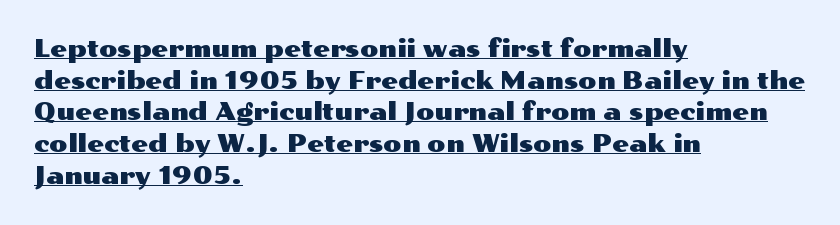
Q: Is the text italic (slanted)? A: No, it is upright.
Q: Is the text underlined? A: Yes.
Q: How is the paragraph aligned? A: Left-aligned.
Q: Is the spacing between letters normal or unusually wide? A: Normal.
Q: Is the spacing between lines tight, normal or loose? A: Normal.
